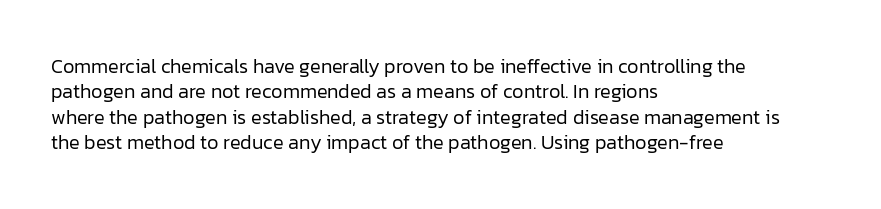
{"italic": "no", "bold": "no", "underline": "no", "align": "left", "line_spacing": "normal", "line_spacing_ratio": 1.27, "letter_spacing": "normal", "letter_spacing_em": 0.0, "glyph_px": 20}
